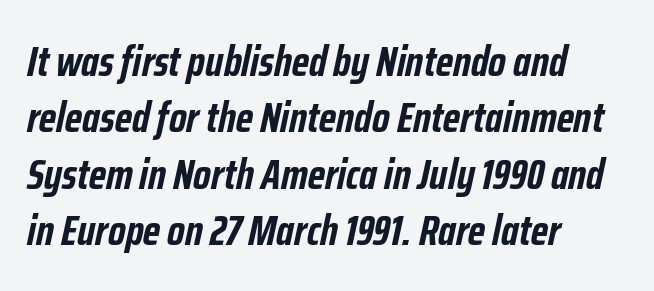
Q: Is the text bold? A: Yes.
Q: Is the text italic (slanted)? A: Yes, it leans right by about 12 degrees.
Q: Is the text underlined? A: No.
Q: How is the paragraph aligned? A: Left-aligned.
Q: Is the spacing between letters normal or unusually wide? A: Normal.
Q: Is the spacing between lines tight, normal or loose? A: Normal.
Q: Width (condensed, normal, or wide)? A: Condensed.
Q: Stroke contrast? A: Low.
Q: x-height? A: Medium.
Q: Monospaced? A: No.
